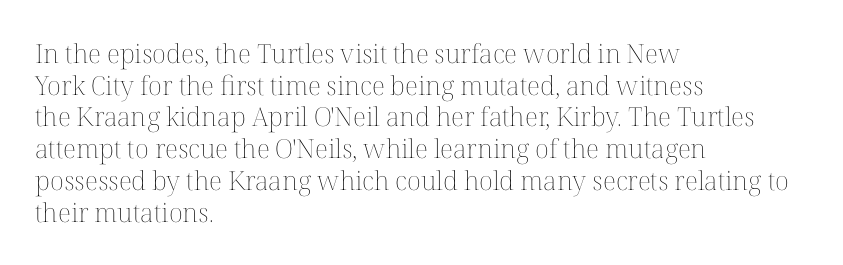
Nope, not italic — everything's standing straight. The font is comparable to plain body text, perhaps lighter. Inter-character spacing is left at the font's built-in metrics. The zone under the glyphs is completely vacant. These lines are set flush left with a ragged right edge.
